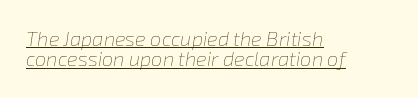
The image shows 20 px text type, italic (leaning right); set left-aligned, tight line spacing (1.02x), normal letter spacing, underlined.
